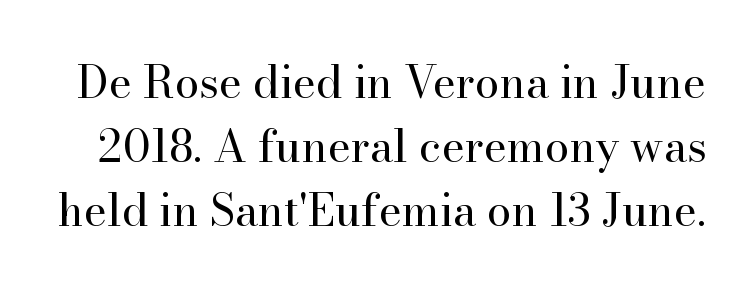
The image shows 44 px regular-weight serif type, upright; set normal line spacing (1.45x), normal letter spacing, not underlined; high stroke contrast and a small x-height.
